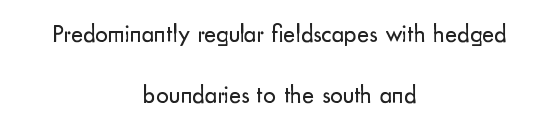
The image shows 25 px text type, upright; set centered, loose line spacing (2.43x), normal letter spacing, not underlined.
